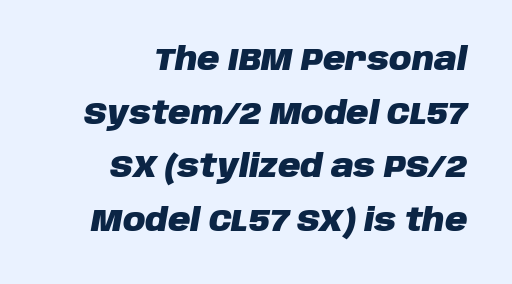
Q: Is the text bold? A: Yes.
Q: Is the text italic (slanted)? A: Yes, it leans right by about 10 degrees.
Q: Is the text underlined? A: No.
Q: How is the paragraph aligned? A: Right-aligned.
Q: Is the spacing between letters normal or unusually wide? A: Normal.
Q: Width (condensed, normal, or wide)? A: Normal.
Q: Stroke contrast? A: Low.
Q: x-height? A: Large.
Q: Monospaced? A: No.
